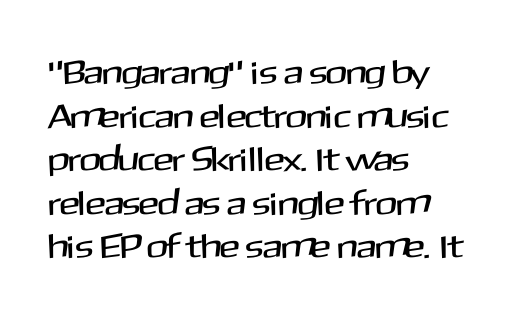
What stands out about the letter spacing? Nothing — it is the standard amount. The font's upright variant was chosen for this text. The designer went with a sans here, leaving each stem footless. Left-aligned paragraph, ragged on the right.
